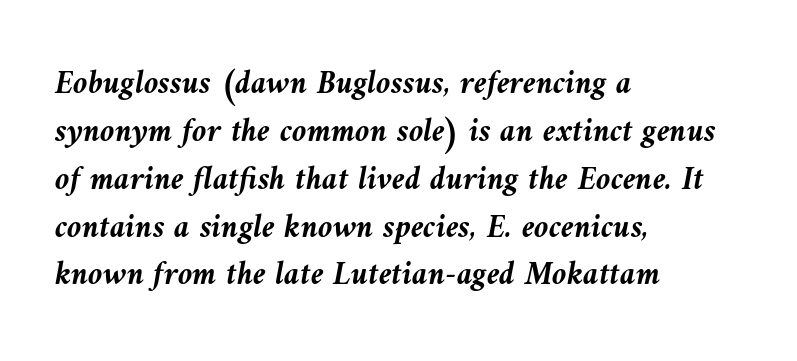
{"italic": "yes", "lean": "left", "slant_degrees": 9, "bold": "yes", "weight": "semibold", "width": "normal", "stroke_contrast": "medium", "x_height": "medium", "monospaced": "no", "underline": "no", "align": "left", "line_spacing": "normal", "line_spacing_ratio": 1.45, "letter_spacing": "normal", "letter_spacing_em": 0.0, "glyph_px": 33}
